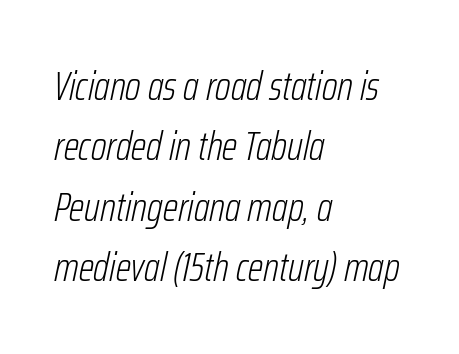
The image shows 40 px light, condensed type, italic (leaning right); set left-aligned, normal line spacing (1.51x), normal letter spacing, not underlined; low stroke contrast and a medium x-height.
